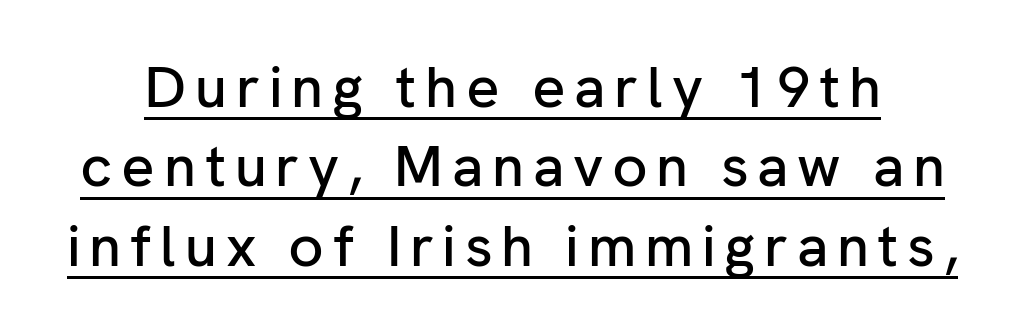
Q: Is the text italic (slanted)? A: No, it is upright.
Q: Is the typeface a serif or a sans-serif typeface? A: Sans-serif.
Q: Is the text underlined? A: Yes.
Q: Is the spacing between lines tight, normal or loose? A: Normal.
Q: Width (condensed, normal, or wide)? A: Normal.
Q: Stroke contrast? A: Low.
Q: x-height? A: Medium.
Q: Monospaced? A: No.
